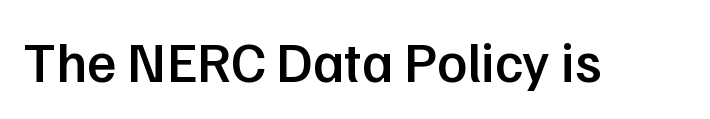
The image shows 56 px semibold sans-serif type, upright; set normal letter spacing, not underlined; low stroke contrast and a medium x-height.
